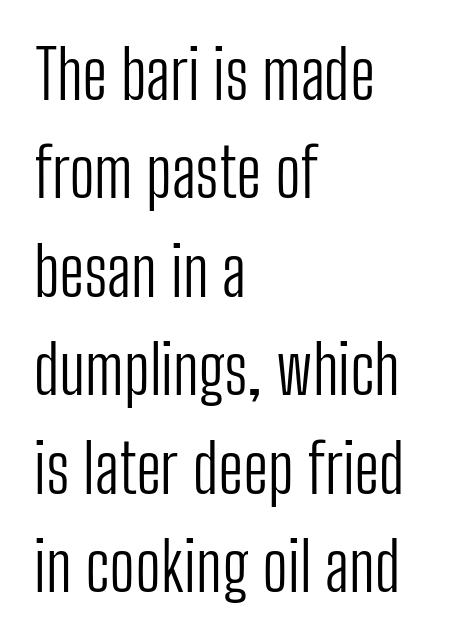
Q: Is the text bold? A: No.
Q: Is the text italic (slanted)? A: No, it is upright.
Q: Is the typeface a serif or a sans-serif typeface? A: Sans-serif.
Q: Is the text underlined? A: No.
Q: How is the paragraph aligned? A: Left-aligned.
Q: Is the spacing between letters normal or unusually wide? A: Normal.
Q: Is the spacing between lines tight, normal or loose? A: Normal.
Q: Width (condensed, normal, or wide)? A: Condensed.
Q: Stroke contrast? A: Low.
Q: x-height? A: Medium.
Q: Monospaced? A: No.
